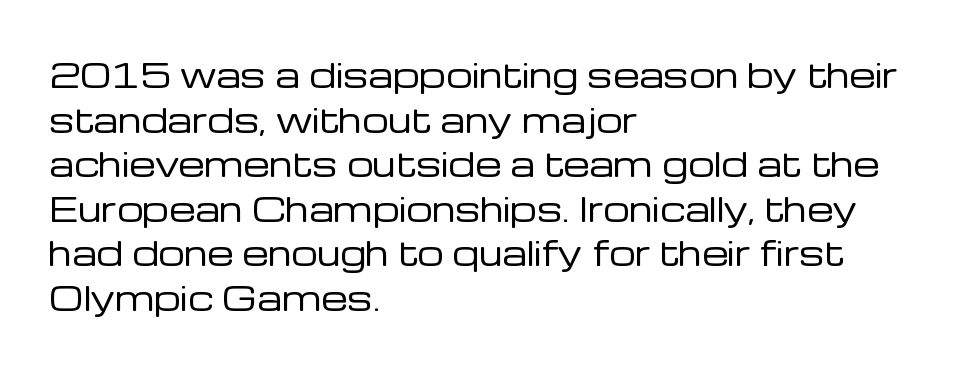
Vertically, the passage feels balanced, rows spaced as you'd expect. The strip under each line holds only bare page. Here the designer chose a conventional face with non-uniform glyph widths. Compared with typical body copy, the letter spacing here is the same. This sample uses a sans-serif face. A quiet, ordinary-to-light weight characterises the typeface.
